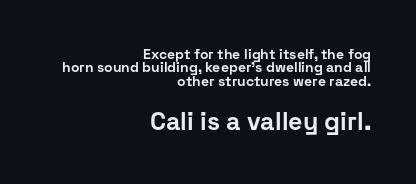
The passage is arranged like a letterhead date or caption credit — flush right. Rendered with straight, roman letterforms. The specimen omits any rule beneath the text block's lines. Observe the ordinary spacing: letters are neighbours, not strangers. The characters look thick and weighty, a clear bold.
